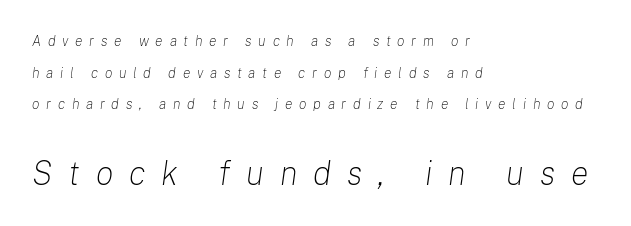
The image shows 33 px light type, italic (leaning right); set left-aligned, loose line spacing (2.26x), unusually wide letter spacing (+0.48 em), not underlined; the second (bottom) block is 2.36x larger; low stroke contrast and a medium x-height.
